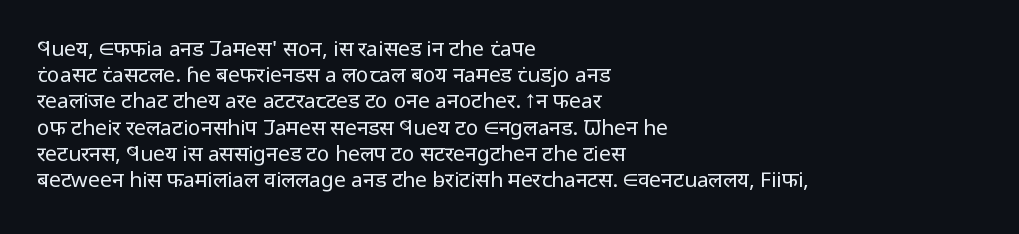
Q: Is the text bold? A: No.
Q: Is the text italic (slanted)? A: No, it is upright.
Q: Is the text underlined? A: No.
Q: How is the paragraph aligned? A: Left-aligned.
Q: Is the spacing between letters normal or unusually wide? A: Normal.
Q: Is the spacing between lines tight, normal or loose? A: Normal.
